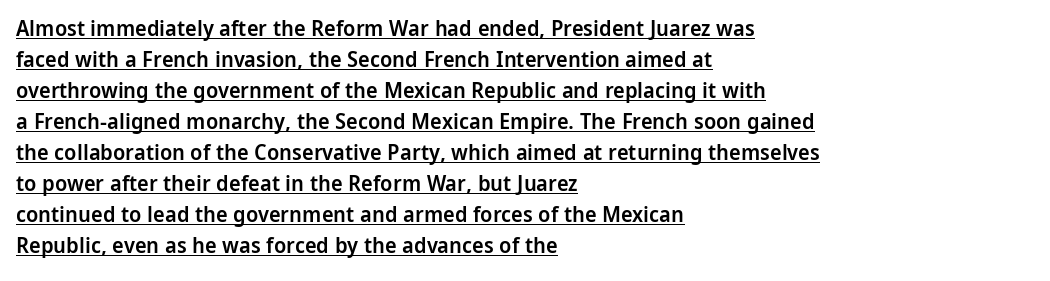
If you drew a line through each stem, it would be perfectly vertical. The rendering anchors every line to the left-hand side. Nothing unusual about the tracking: characters are spaced as the font intends. A normal amount of white space separates one row of letters from the next.
